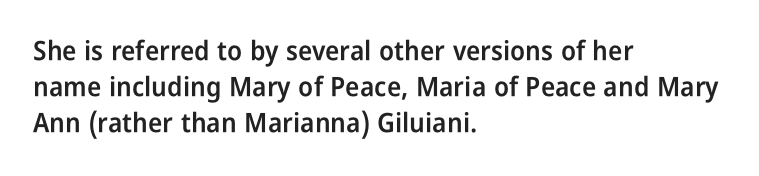
The image shows 27 px text type, upright; set left-aligned, normal line spacing (1.34x), normal letter spacing, not underlined.
